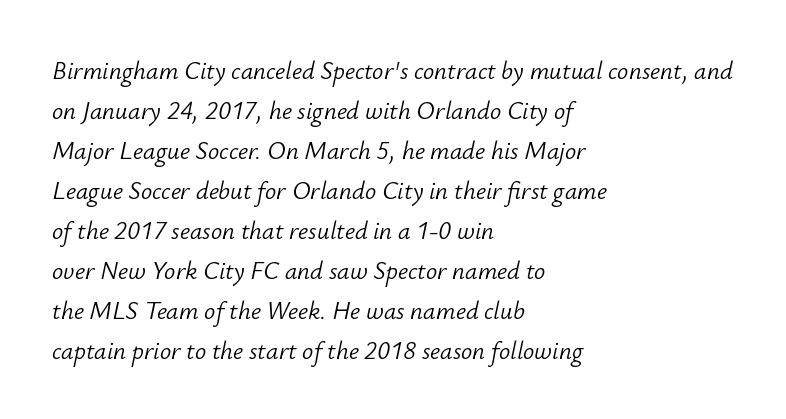
Each row of text sits above clean, open space. Reading down the column, the eye jumps a familiar distance to each next line. The passage shown is not bold in any degree. The passage is arranged the way most books set body copy — flush left. Tracking here is standard; glyphs follow each other at the usual distance.
